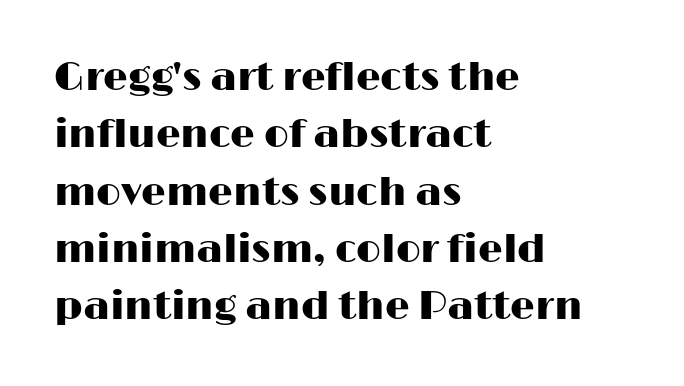
{"serif": "no", "italic": "no", "width": "wide", "stroke_contrast": "high", "x_height": "medium", "monospaced": "no", "underline": "no", "align": "left", "line_spacing": "normal", "line_spacing_ratio": 1.47, "letter_spacing": "normal", "letter_spacing_em": 0.0, "glyph_px": 39}
